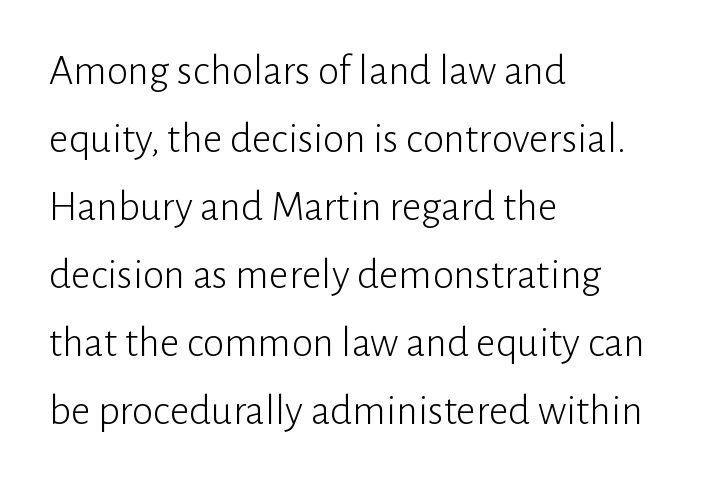
Evenly set lines give the paragraph a standard silhouette. Stroke thickness stays within the range of a standard reading face or lighter. Letters rest on an invisible, unmarked baseline. Unlike a traditional serif, this face leaves its strokes unadorned.
